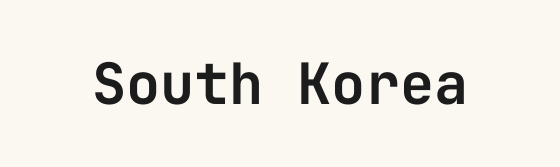
The tracking reads as untouched default to a designer's eye. The space beneath each line is pristine and unruled. The passage shown is typed in a monospace face where columns stay perfectly aligned. The typeface chosen for these lines omits serifs.
